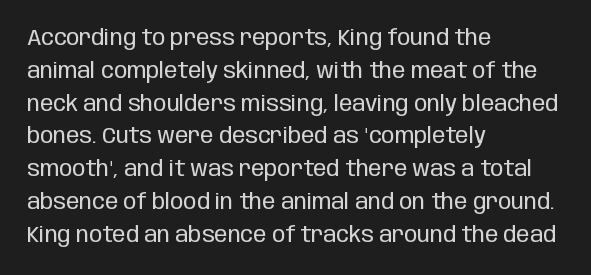
{"italic": "no", "bold": "no", "underline": "no", "align": "left", "line_spacing": "normal", "line_spacing_ratio": 1.49, "letter_spacing": "normal", "letter_spacing_em": 0.0, "glyph_px": 22}
